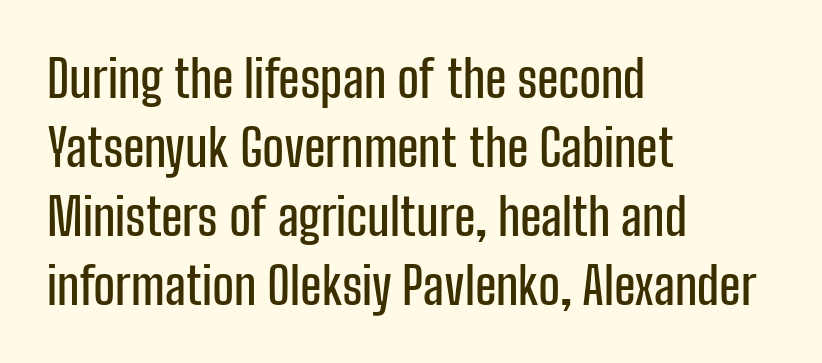
The specimen reads as upright at a glance. Nothing unusual about the tracking: characters are spaced as the font intends. Varying glyph widths throughout — classic text-font behaviour. If you drew a ruler down the left edge, every line would touch it. The words here are not underlined.
